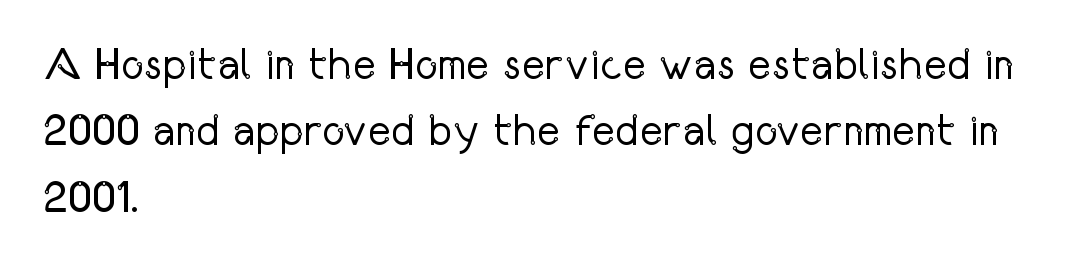
{"serif": "no", "italic": "no", "bold": "no", "weight": "regular", "width": "condensed", "stroke_contrast": "low", "x_height": "medium", "monospaced": "no", "underline": "no", "align": "left", "line_spacing": "normal", "line_spacing_ratio": 1.51, "letter_spacing": "normal", "letter_spacing_em": 0.0, "glyph_px": 44}
